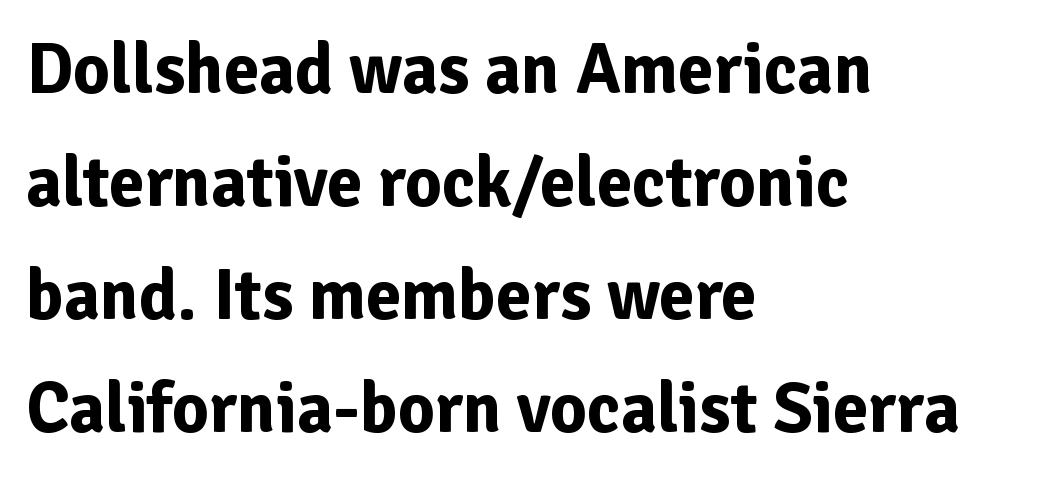
Note the varied advance widths — an 'i' is clearly narrower than an 'm'. Unmarked baselines from the first word to the last. Is the letter spacing exaggerated? No — it looks like the ordinary default. Leading matches the norm, producing a regular column. The passage is arranged the way most books set body copy — flush left. A full-strength bold gives these letters their thick strokes.
